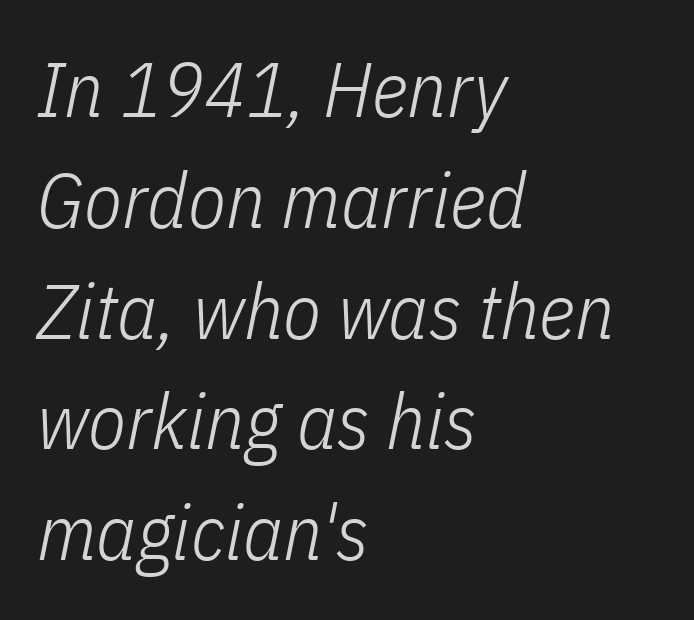
{"italic": "yes", "lean": "right", "slant_degrees": 11, "bold": "no", "weight": "light", "width": "condensed", "stroke_contrast": "low", "x_height": "medium", "monospaced": "no", "underline": "no", "align": "left", "line_spacing": "normal", "line_spacing_ratio": 1.42, "letter_spacing": "normal", "letter_spacing_em": 0.0, "glyph_px": 78}
